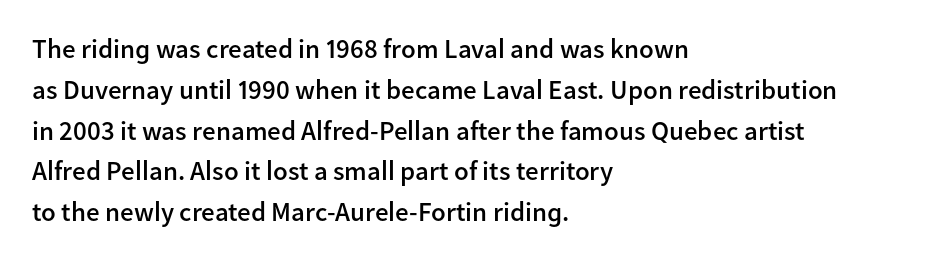
{"italic": "no", "bold": "semi", "underline": "no", "align": "left", "line_spacing": "normal", "line_spacing_ratio": 1.51, "letter_spacing": "normal", "letter_spacing_em": 0.0, "glyph_px": 27}
